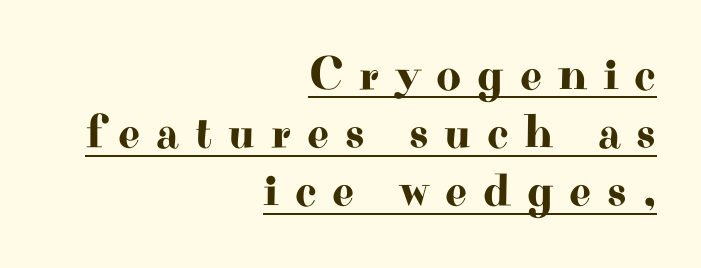
{"serif": "yes", "italic": "no", "width": "wide", "stroke_contrast": "high", "x_height": "small", "monospaced": "no", "underline": "yes", "align": "right", "line_spacing_ratio": 1.21, "letter_spacing": "wide", "letter_spacing_em": 0.33, "glyph_px": 48}
